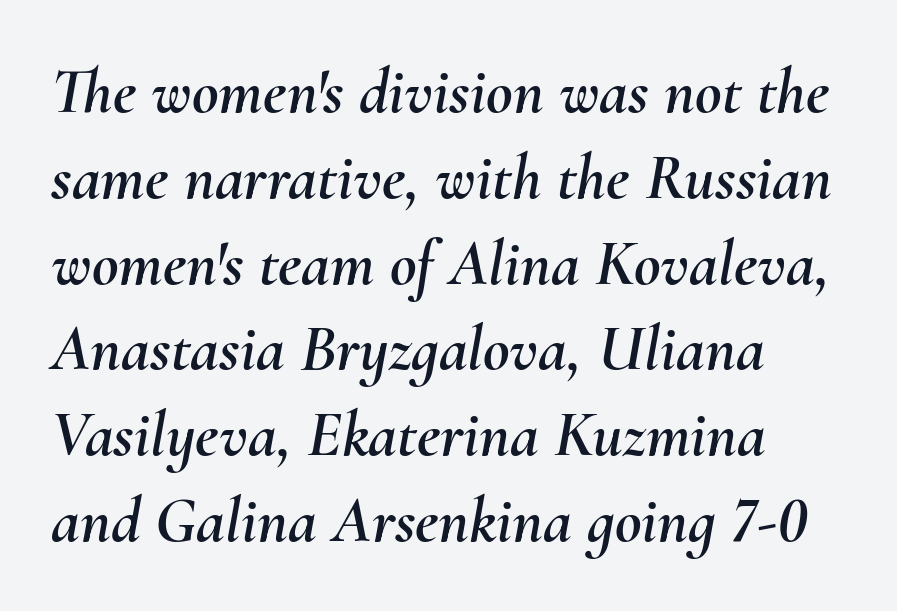
{"italic": "yes", "lean": "right", "slant_degrees": 10, "width": "normal", "stroke_contrast": "medium", "x_height": "small", "monospaced": "no", "underline": "no", "align": "left", "line_spacing": "normal", "line_spacing_ratio": 1.32, "letter_spacing": "normal", "letter_spacing_em": 0.0, "glyph_px": 65}
